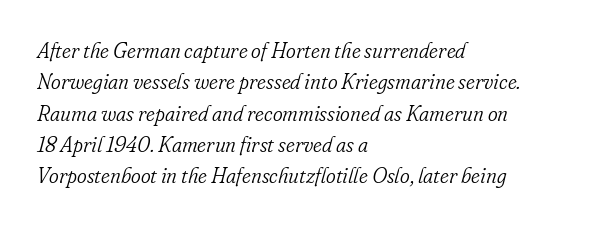
The strokes carry an ordinary text weight at most. The rendering keeps characters at their native spacing. Type without underlining. Italic? Definitely — the glyphs are oblique. The lines are quadded left.
